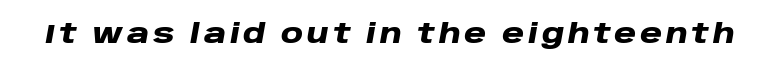
Q: Is the text bold? A: Yes.
Q: Is the text italic (slanted)? A: Yes, it leans right by about 10 degrees.
Q: Is the text underlined? A: No.
